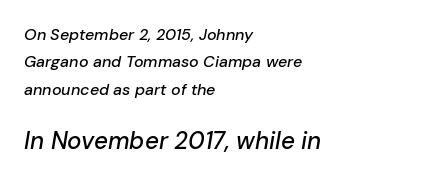
Q: Is the text italic (slanted)? A: Yes, it leans right by about 10 degrees.
Q: Is the text underlined? A: No.
Q: How is the paragraph aligned? A: Left-aligned.
Q: Is the spacing between letters normal or unusually wide? A: Normal.
Q: Which block of text is set in a larger size, the first (top) or the second (bottom)? A: The second (bottom) one.
